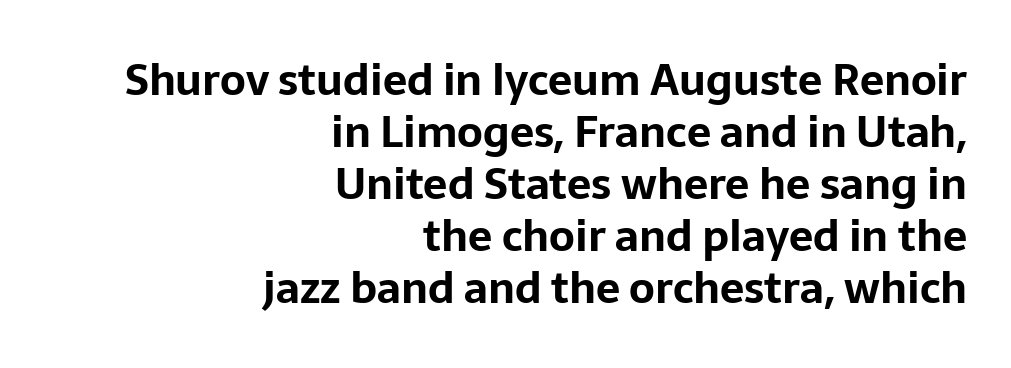
Q: Is the text bold? A: Yes.
Q: Is the text italic (slanted)? A: No, it is upright.
Q: Is the typeface a serif or a sans-serif typeface? A: Sans-serif.
Q: Is the text underlined? A: No.
Q: How is the paragraph aligned? A: Right-aligned.
Q: Is the spacing between letters normal or unusually wide? A: Normal.
Q: Width (condensed, normal, or wide)? A: Normal.
Q: Stroke contrast? A: Low.
Q: x-height? A: Medium.
Q: Monospaced? A: No.
